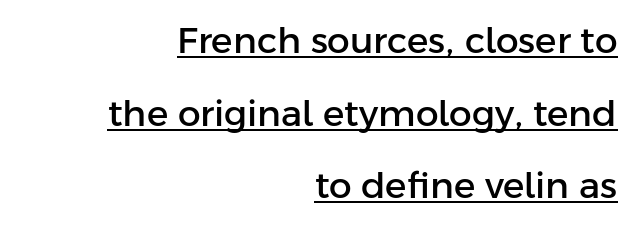
Q: Is the text italic (slanted)? A: No, it is upright.
Q: Is the typeface a serif or a sans-serif typeface? A: Sans-serif.
Q: Is the text underlined? A: Yes.
Q: How is the paragraph aligned? A: Right-aligned.
Q: Is the spacing between letters normal or unusually wide? A: Normal.
Q: Is the spacing between lines tight, normal or loose? A: Loose.
Q: Width (condensed, normal, or wide)? A: Normal.
Q: Stroke contrast? A: Low.
Q: x-height? A: Medium.
Q: Monospaced? A: No.
